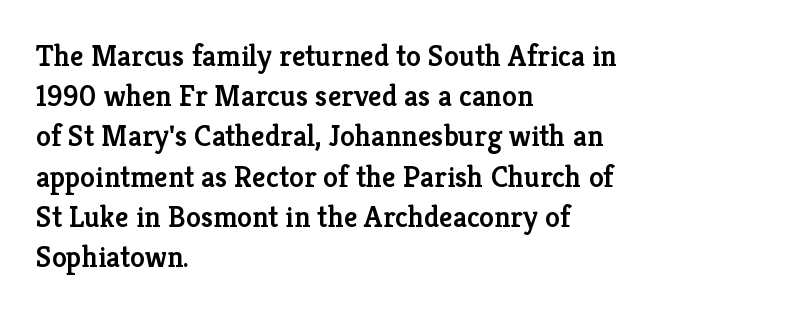
The image shows 30 px semibold serif type, upright; set left-aligned, normal line spacing (1.34x), normal letter spacing, not underlined; low stroke contrast and a medium x-height.
